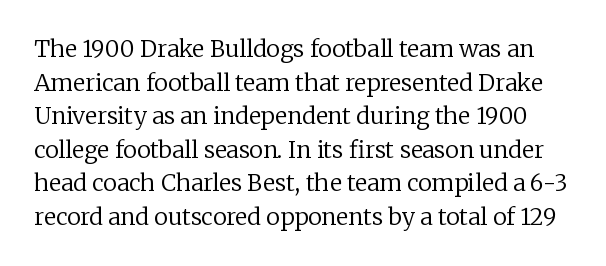
{"italic": "no", "bold": "no", "underline": "no", "line_spacing": "normal", "line_spacing_ratio": 1.46, "letter_spacing": "normal", "letter_spacing_em": 0.0, "glyph_px": 23}
